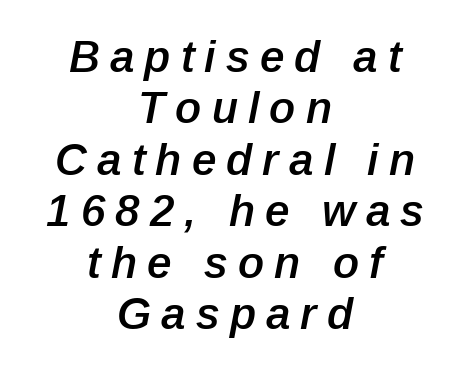
The space directly below the letters is spotless. Words appear elongated and porous because spacing is wide. There's an unmistakable incline to the writing here. The sample has been set in demibold, a notch under bold. The paragraph shown floats in the horizontal middle.
